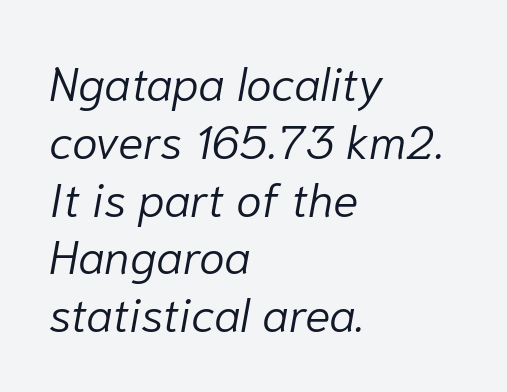
{"italic": "yes", "lean": "right", "slant_degrees": 10, "bold": "no", "weight": "light", "width": "normal", "stroke_contrast": "low", "x_height": "medium", "monospaced": "no", "underline": "no", "align": "left", "line_spacing_ratio": 1.23, "letter_spacing": "normal", "letter_spacing_em": 0.0, "glyph_px": 47}
